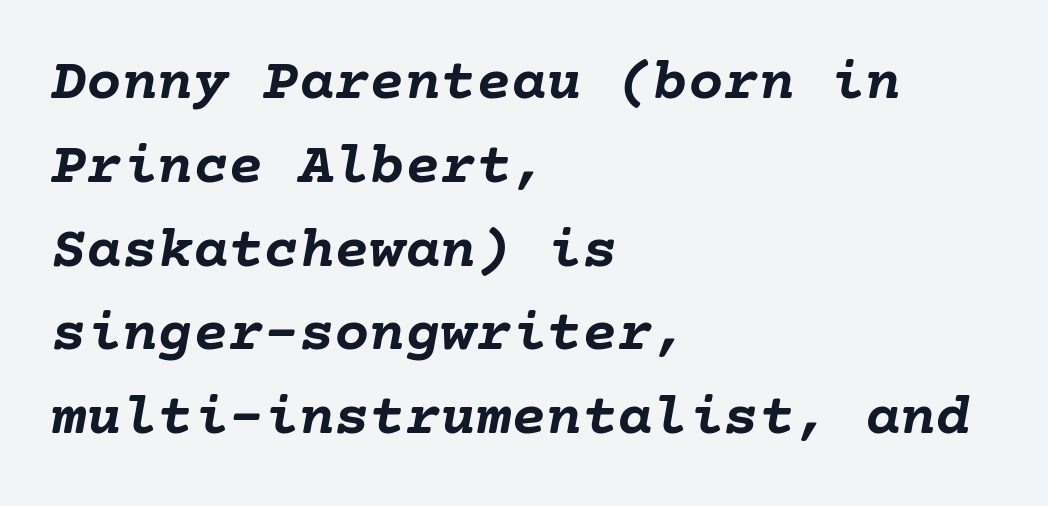
The image shows 59 px semibold type, italic (leaning right); set left-aligned, normal line spacing (1.42x), normal letter spacing, not underlined; low stroke contrast and a medium x-height.
